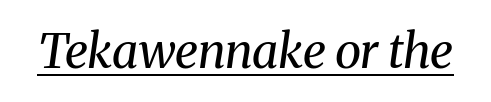
No extra tracking has been applied to these lines. To sum up the face: it has serifs. No extra ink here — the face is not bold. This sample carries an underscore along the baseline area. Proportional: the letters do not fall into vertical columns. If you drew a line through each stem, it would be angled.
